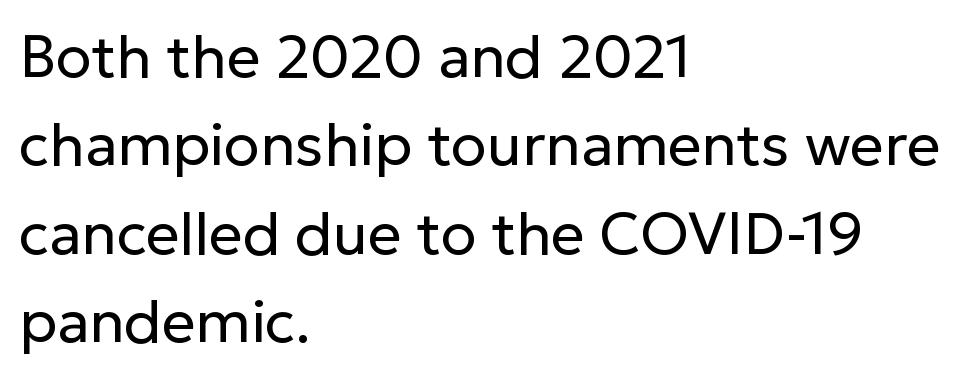
Summary of weight: not heavy and not bold. Decoration check: the copy has no underline. This is roman type, the default non-slanted kind. Students, note that the glyphs here touch the page at normal intervals. Line beginnings align vertically; line endings do not.
